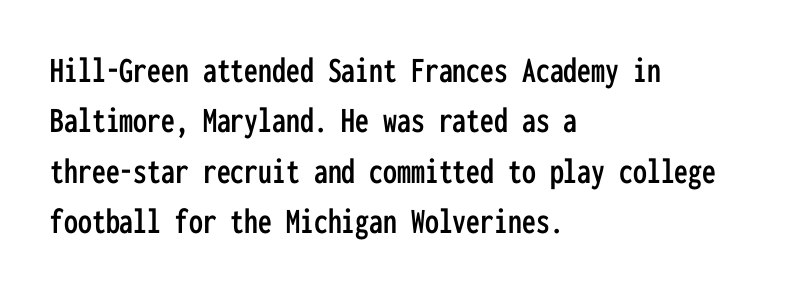
Normally led — the rows are evenly, conventionally spaced. The letters stand straight up with perfectly vertical stems. Glyph-to-glyph distance matches everyday printed text. This sample uses a sans-serif face.
